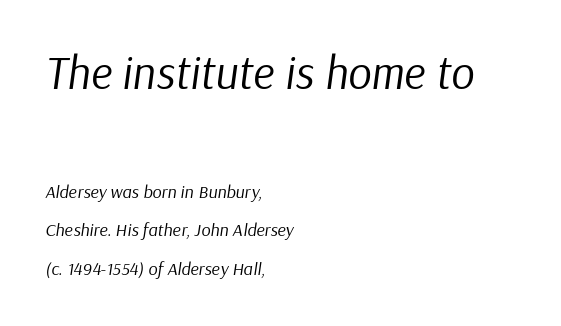
Q: Is the text bold? A: No.
Q: Is the text italic (slanted)? A: Yes, it leans right by about 9 degrees.
Q: Is the text underlined? A: No.
Q: How is the paragraph aligned? A: Left-aligned.
Q: Is the spacing between letters normal or unusually wide? A: Normal.
Q: Is the spacing between lines tight, normal or loose? A: Loose.
Q: Which block of text is set in a larger size, the first (top) or the second (bottom)? A: The first (top) one.
Q: Width (condensed, normal, or wide)? A: Normal.
Q: Stroke contrast? A: Low.
Q: x-height? A: Medium.
Q: Monospaced? A: No.
